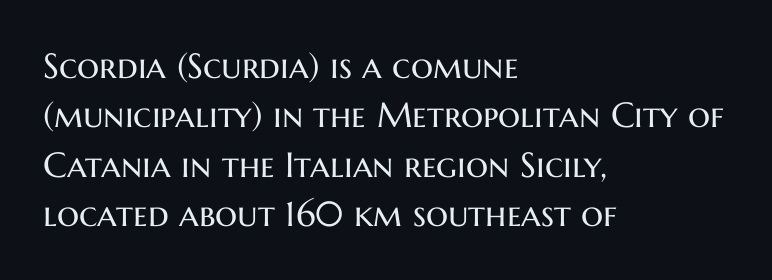
Typographically, this falls in the sans-serif category. Successive baselines arrive at the customary interval. On a weight scale, this lands at 450 or below. The setting favours the left margin, as ordinary paragraphs usually do. Default kerning and tracking; the words read as compact shapes.
